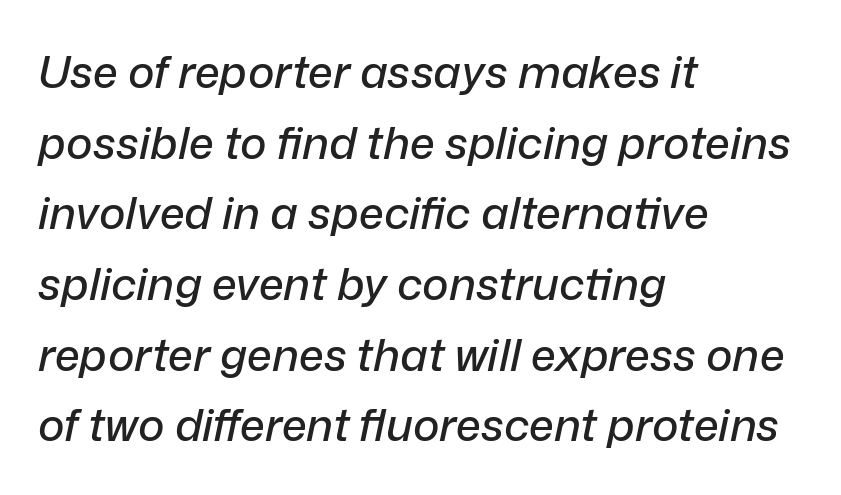
Q: Is the text italic (slanted)? A: Yes, it leans right by about 12 degrees.
Q: Is the text underlined? A: No.
Q: How is the paragraph aligned? A: Left-aligned.
Q: Is the spacing between letters normal or unusually wide? A: Normal.
Q: Is the spacing between lines tight, normal or loose? A: Normal.
Q: Width (condensed, normal, or wide)? A: Normal.
Q: Stroke contrast? A: Low.
Q: x-height? A: Medium.
Q: Monospaced? A: No.
